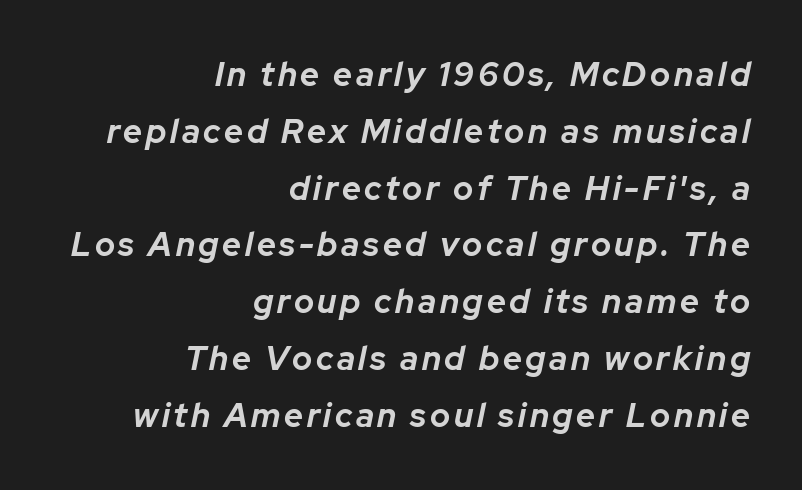
The image shows 33 px bold type, italic (leaning right); set right-aligned, line spacing 1.72x, not underlined; low stroke contrast and a medium x-height.
